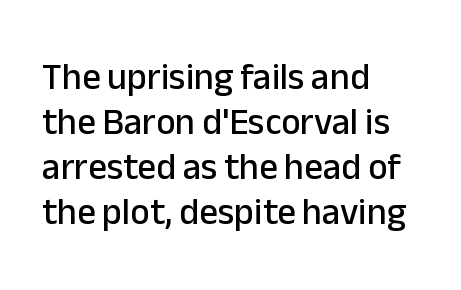
Q: Is the text italic (slanted)? A: No, it is upright.
Q: Is the typeface a serif or a sans-serif typeface? A: Sans-serif.
Q: Is the text underlined? A: No.
Q: How is the paragraph aligned? A: Left-aligned.
Q: Is the spacing between letters normal or unusually wide? A: Normal.
Q: Width (condensed, normal, or wide)? A: Normal.
Q: Stroke contrast? A: Low.
Q: x-height? A: Medium.
Q: Monospaced? A: No.
